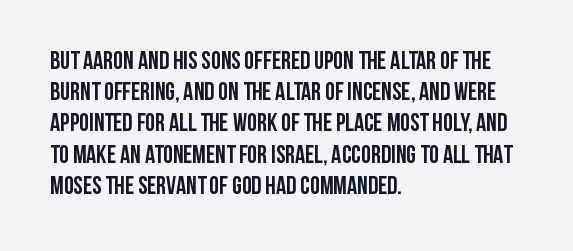
The image shows 25 px bold type, upright; set left-aligned, normal line spacing (1.25x), normal letter spacing, not underlined.
